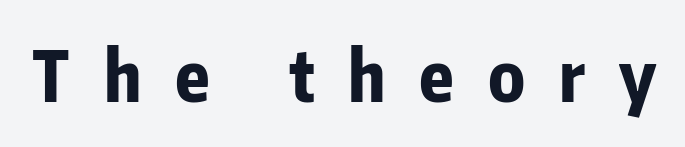
{"serif": "no", "italic": "no", "bold": "yes", "weight": "bold", "width": "condensed", "stroke_contrast": "low", "x_height": "medium", "monospaced": "no", "underline": "no", "letter_spacing": "wide", "letter_spacing_em": 0.48, "glyph_px": 70}
